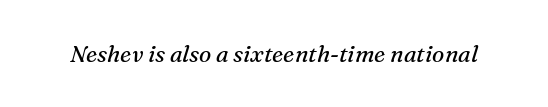
The image shows 23 px text type, italic (leaning right); set normal letter spacing, not underlined.
